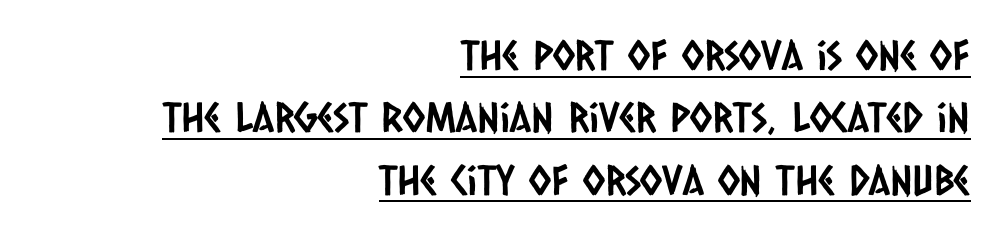
The image shows 41 px condensed sans-serif type; set right-aligned, normal line spacing (1.52x), normal letter spacing, underlined; low stroke contrast and a large x-height.
